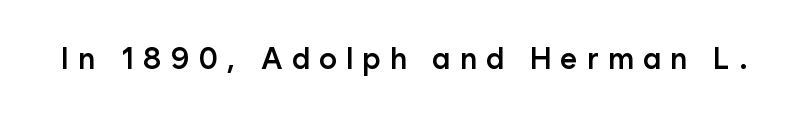
{"serif": "no", "italic": "no", "bold": "semi", "weight": "semibold", "width": "normal", "stroke_contrast": "low", "x_height": "medium", "monospaced": "no", "underline": "no", "letter_spacing": "wide", "letter_spacing_em": 0.3, "glyph_px": 30}
